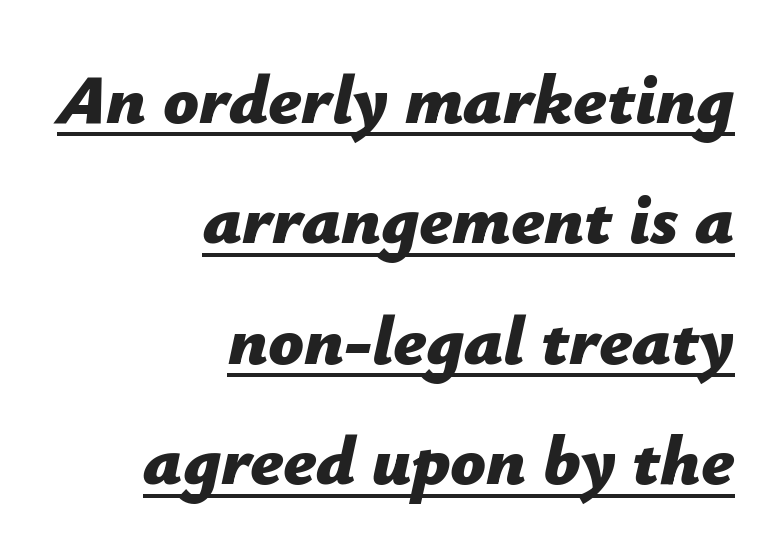
The image shows 70 px bold type, italic (leaning right); set right-aligned, line spacing 1.72x, normal letter spacing, underlined; low stroke contrast and a medium x-height.
